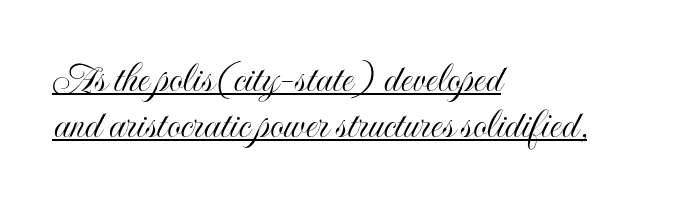
{"width": "condensed", "x_height": "small", "monospaced": "no", "underline": "yes", "align": "left", "line_spacing": "tight", "line_spacing_ratio": 1.05, "letter_spacing": "normal", "letter_spacing_em": 0.0, "glyph_px": 44}
